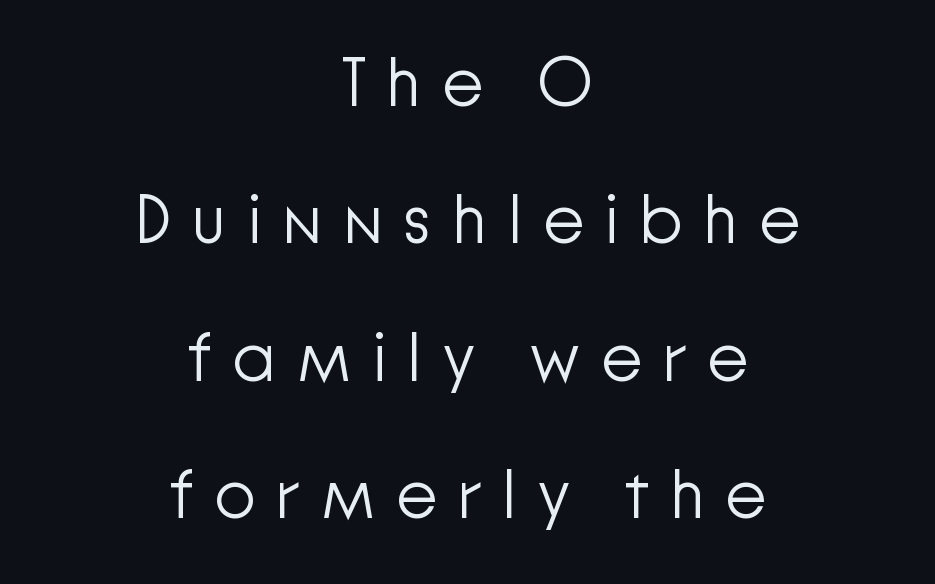
{"serif": "no", "italic": "no", "bold": "no", "weight": "light", "width": "normal", "stroke_contrast": "low", "x_height": "medium", "monospaced": "no", "underline": "no", "align": "center", "line_spacing": "loose", "line_spacing_ratio": 2.02, "letter_spacing": "wide", "letter_spacing_em": 0.29, "glyph_px": 68}
